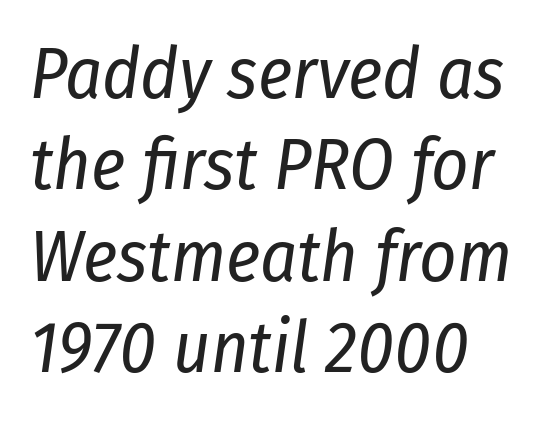
The letters advance in unequal steps, a hallmark of proportional type. Each word holds together tightly as a unit, with standard inter-letter gaps. Italic: yes, the glyphs are oblique. The space directly below the letters is spotless. Summary of weight: not heavy and not bold.
